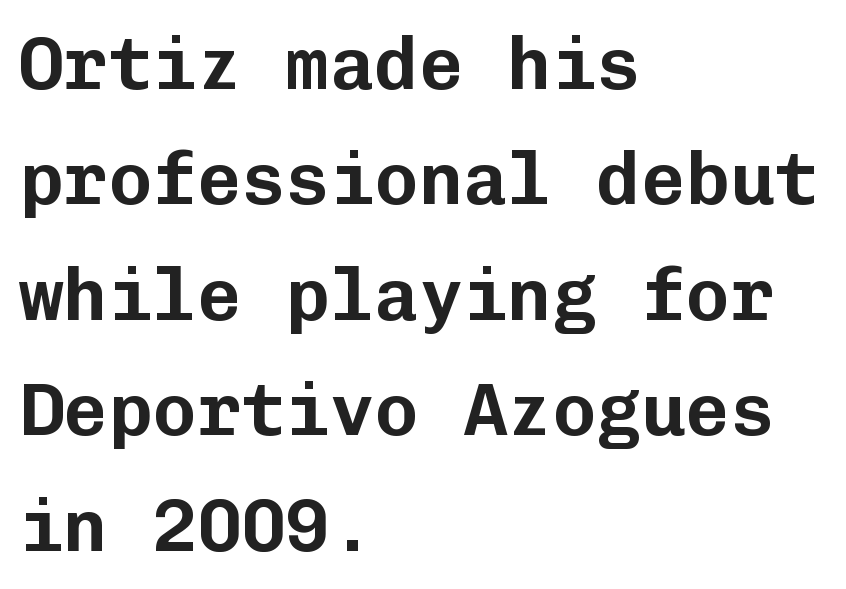
{"serif": "no", "italic": "no", "width": "normal", "stroke_contrast": "low", "x_height": "medium", "monospaced": "yes", "underline": "no", "align": "left", "line_spacing": "normal", "line_spacing_ratio": 1.56, "letter_spacing": "normal", "letter_spacing_em": 0.0, "glyph_px": 74}
